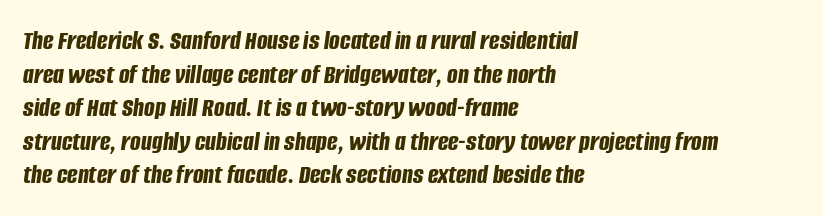
These lines keep a tight, regular rhythm from letter to letter. The paragraph has a hard left edge and a soft right edge. The rendering applies a slant to the glyphs. Underline: absent. Strong, thick strokes mark this as bold type.
